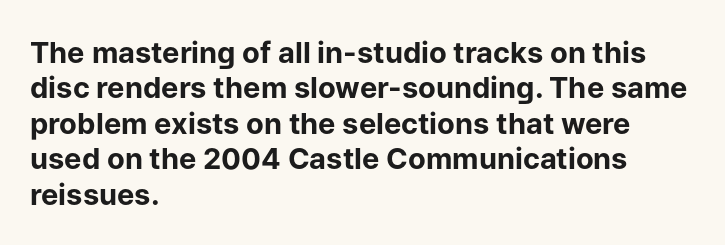
Q: Is the text bold? A: Yes.
Q: Is the text italic (slanted)? A: No, it is upright.
Q: Is the typeface a serif or a sans-serif typeface? A: Sans-serif.
Q: Is the text underlined? A: No.
Q: How is the paragraph aligned? A: Left-aligned.
Q: Is the spacing between letters normal or unusually wide? A: Normal.
Q: Width (condensed, normal, or wide)? A: Normal.
Q: Stroke contrast? A: Low.
Q: x-height? A: Medium.
Q: Monospaced? A: No.
